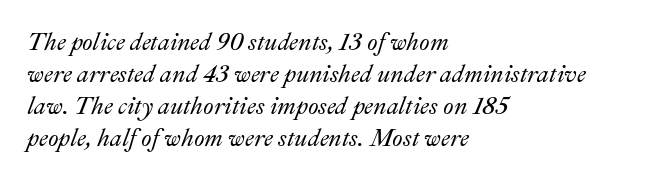
Q: Is the text italic (slanted)? A: Yes, it leans right by about 22 degrees.
Q: Is the text underlined? A: No.
Q: How is the paragraph aligned? A: Left-aligned.
Q: Is the spacing between letters normal or unusually wide? A: Normal.
Q: Is the spacing between lines tight, normal or loose? A: Normal.
